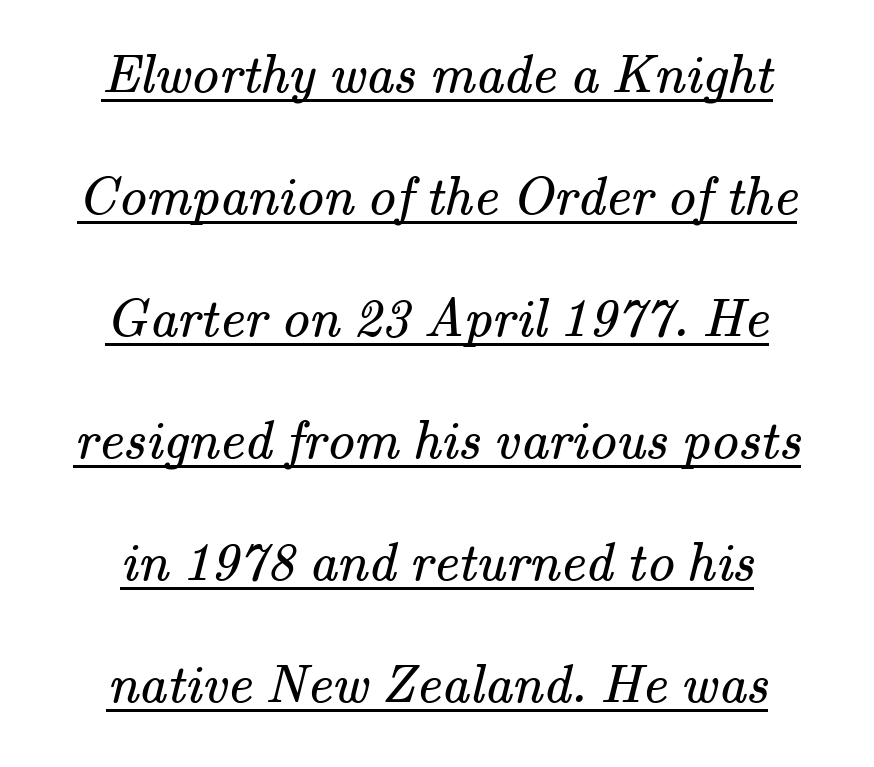
The image shows 55 px regular-weight serif type; set loose line spacing (2.22x), normal letter spacing, underlined; medium stroke contrast and a small x-height.
